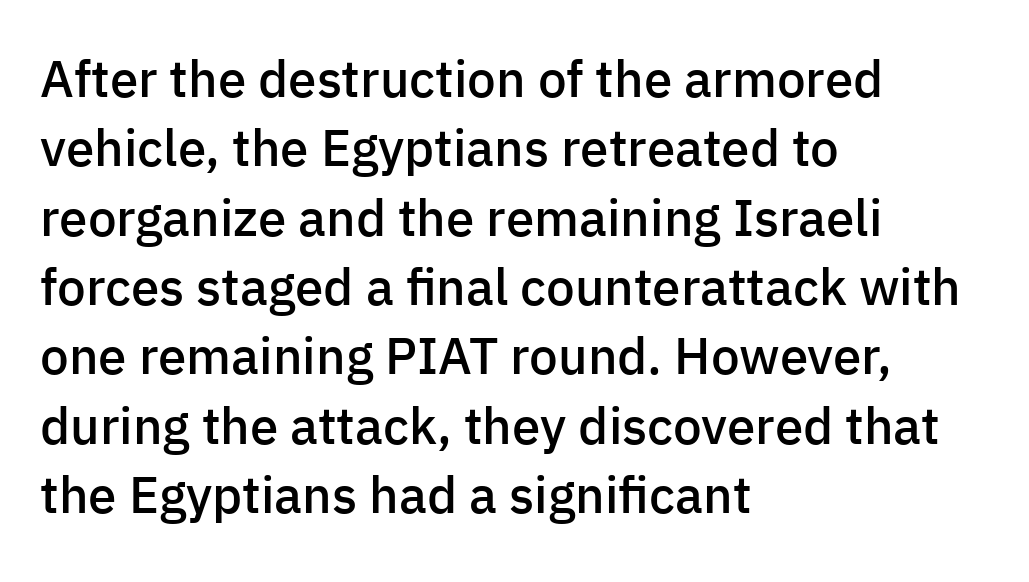
{"serif": "no", "italic": "no", "bold": "semi", "weight": "semibold", "width": "normal", "stroke_contrast": "low", "x_height": "medium", "monospaced": "no", "underline": "no", "align": "left", "line_spacing": "normal", "line_spacing_ratio": 1.36, "letter_spacing": "normal", "letter_spacing_em": 0.0, "glyph_px": 51}
